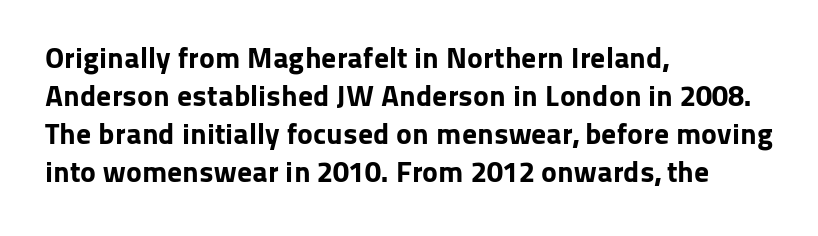
The image shows 30 px bold sans-serif type, upright; set left-aligned, normal line spacing (1.27x), normal letter spacing, not underlined; low stroke contrast and a medium x-height.
